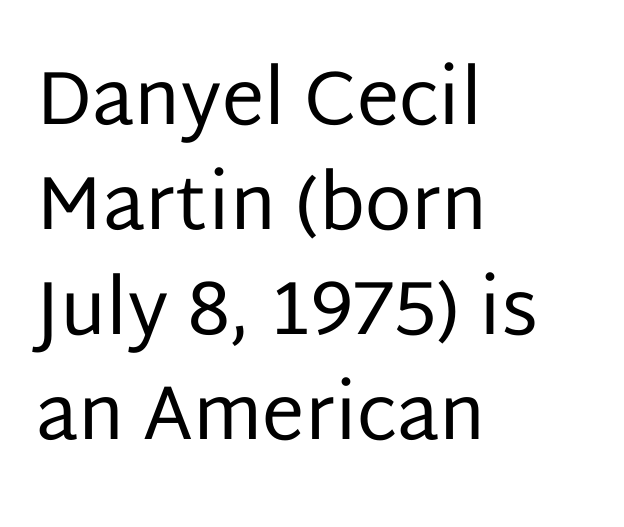
{"serif": "no", "italic": "no", "bold": "no", "weight": "regular", "width": "normal", "stroke_contrast": "low", "x_height": "large", "monospaced": "no", "underline": "no", "align": "left", "line_spacing": "normal", "line_spacing_ratio": 1.38, "letter_spacing": "normal", "letter_spacing_em": 0.0, "glyph_px": 76}
